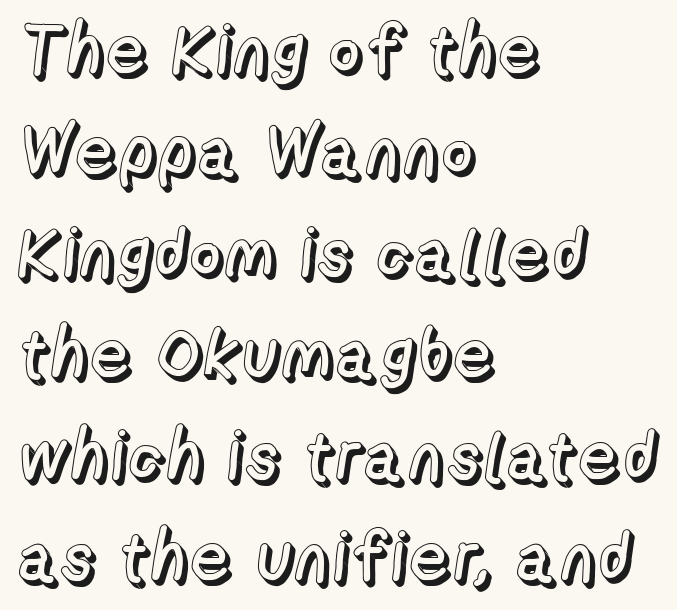
Q: Is the text italic (slanted)? A: Yes.
Q: Is the text underlined? A: No.
Q: How is the paragraph aligned? A: Left-aligned.
Q: Is the spacing between letters normal or unusually wide? A: Normal.
Q: Is the spacing between lines tight, normal or loose? A: Normal.
Q: Width (condensed, normal, or wide)? A: Normal.
Q: x-height? A: Medium.
Q: Monospaced? A: No.
